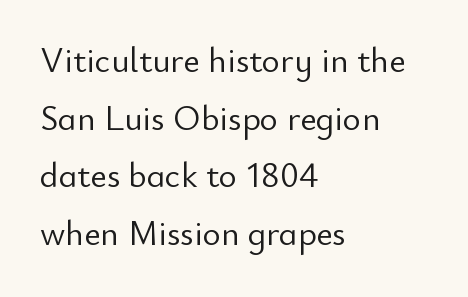
The image shows 35 px light sans-serif type, upright; set left-aligned, normal line spacing (1.65x), normal letter spacing, not underlined; low stroke contrast and a small x-height.
